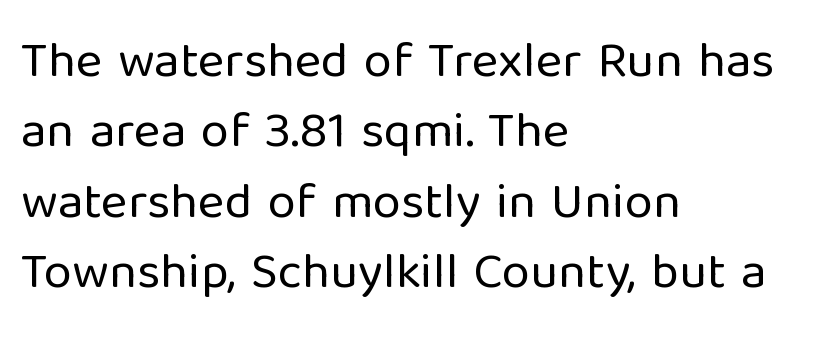
{"serif": "no", "italic": "no", "bold": "no", "weight": "regular", "width": "normal", "stroke_contrast": "low", "x_height": "medium", "monospaced": "no", "underline": "no", "align": "left", "line_spacing": "normal", "line_spacing_ratio": 1.38, "letter_spacing": "normal", "letter_spacing_em": 0.0, "glyph_px": 51}
